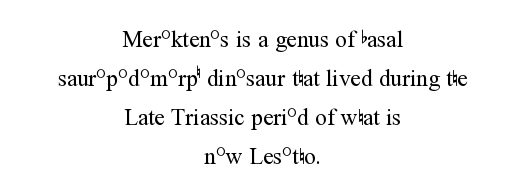
{"italic": "no", "bold": "no", "underline": "no", "align": "center", "line_spacing": "normal", "line_spacing_ratio": 1.7, "letter_spacing": "normal", "letter_spacing_em": 0.0, "glyph_px": 23}
